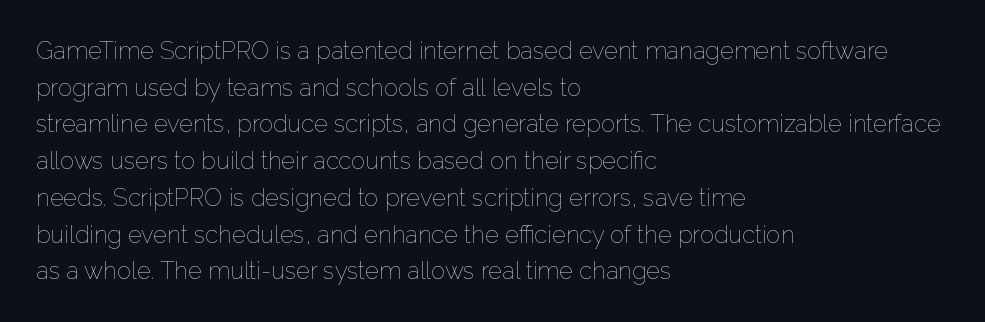
The image shows 24 px text type, upright; set left-aligned, normal line spacing (1.53x), normal letter spacing, not underlined.
